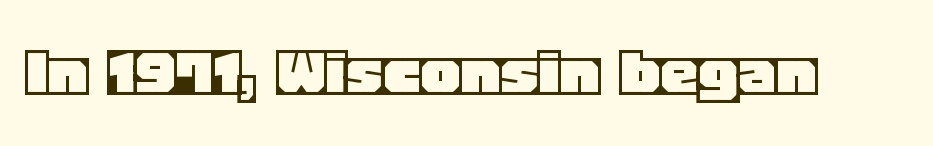
Q: Is the text italic (slanted)? A: No, it is upright.
Q: Is the text underlined? A: No.
Q: Is the spacing between letters normal or unusually wide? A: Normal.
Q: Width (condensed, normal, or wide)? A: Normal.
Q: x-height? A: Large.
Q: Monospaced? A: No.
